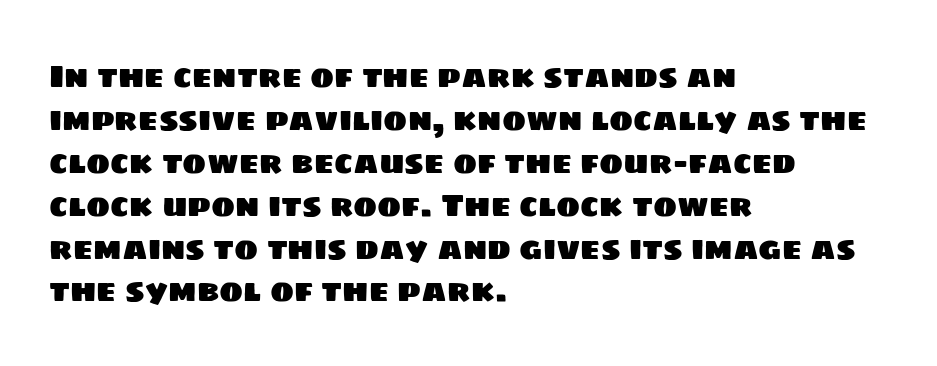
Q: Is the typeface a serif or a sans-serif typeface? A: Sans-serif.
Q: Is the text underlined? A: No.
Q: How is the paragraph aligned? A: Left-aligned.
Q: Is the spacing between letters normal or unusually wide? A: Normal.
Q: Is the spacing between lines tight, normal or loose? A: Normal.
Q: Width (condensed, normal, or wide)? A: Normal.
Q: Stroke contrast? A: Low.
Q: x-height? A: Large.
Q: Monospaced? A: No.
